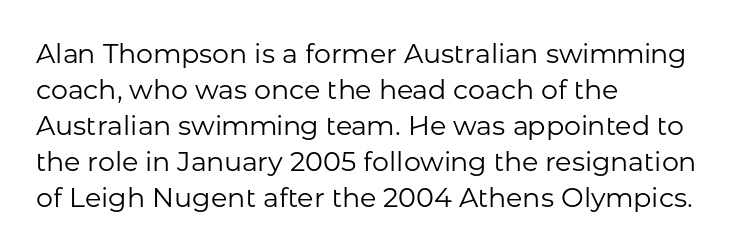
A clean baseline with only descenders dipping below it. The letters stand upright; this is a roman face. The letterforms sit shoulder to shoulder at normal distance. The compositor pushed each line to the left boundary.
